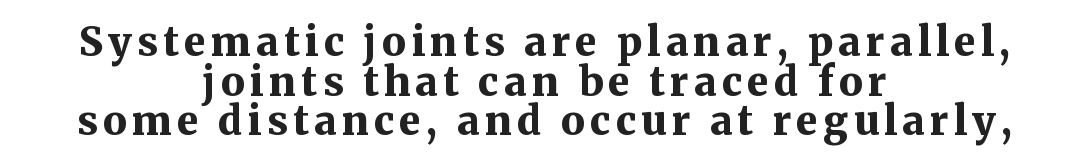
{"serif": "yes", "italic": "no", "bold": "yes", "weight": "bold", "width": "normal", "stroke_contrast": "medium", "x_height": "medium", "monospaced": "no", "underline": "no", "align": "center", "line_spacing": "tight", "line_spacing_ratio": 0.99, "glyph_px": 40}
